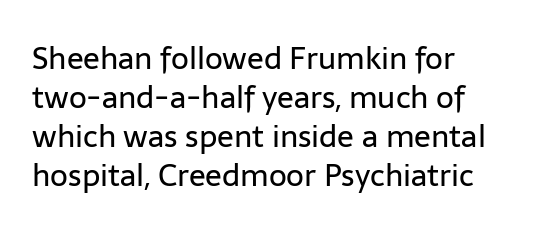
Line beginnings align vertically; line endings do not. The letters look calm and open, with moderate or lighter stems. Words appear dense and cohesive because spacing is normal. The typeface chosen for these lines omits serifs. The specimen omits any rule beneath the text block's lines. The leading is moderate, giving the passage an even texture.
